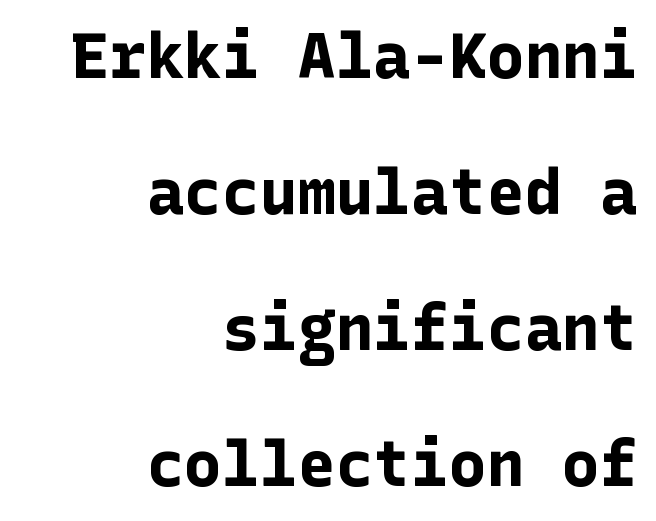
The image shows 63 px bold sans-serif type, upright; set right-aligned, loose line spacing (2.16x), normal letter spacing, not underlined; low stroke contrast and a medium x-height.
